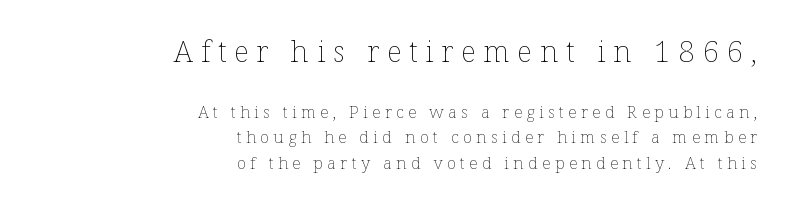
The image shows 30 px thin type, upright; set right-aligned, normal line spacing (1.52x), unusually wide letter spacing (+0.25 em), not underlined; the first (top) block is 1.76x larger; low stroke contrast and a medium x-height.
